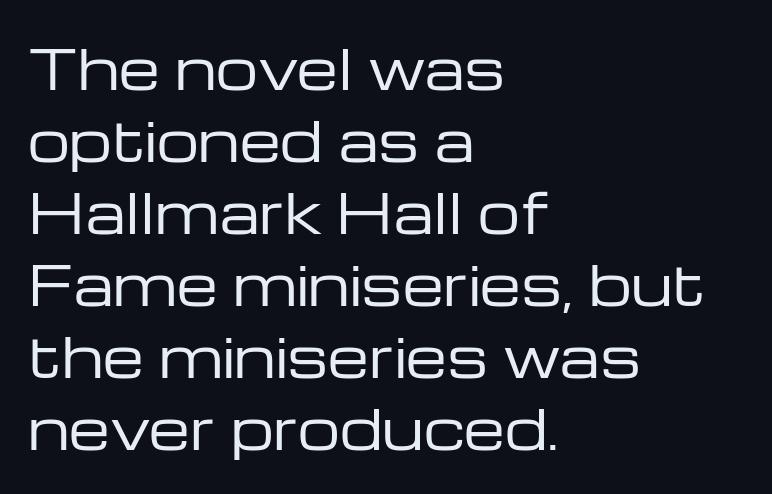
Q: Is the text bold? A: No.
Q: Is the text italic (slanted)? A: No, it is upright.
Q: Is the typeface a serif or a sans-serif typeface? A: Sans-serif.
Q: Is the text underlined? A: No.
Q: How is the paragraph aligned? A: Left-aligned.
Q: Is the spacing between letters normal or unusually wide? A: Normal.
Q: Is the spacing between lines tight, normal or loose? A: Normal.
Q: Width (condensed, normal, or wide)? A: Wide.
Q: Stroke contrast? A: Low.
Q: x-height? A: Medium.
Q: Monospaced? A: No.
